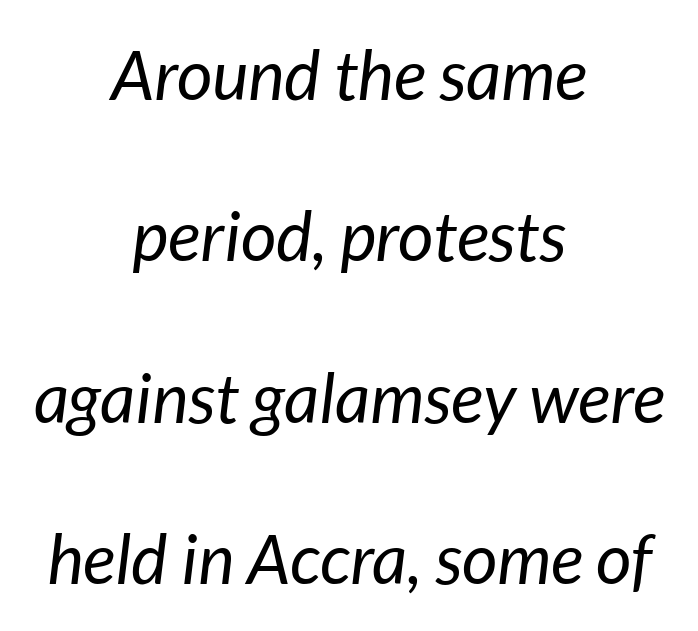
Q: Is the text bold? A: No.
Q: Is the text italic (slanted)? A: Yes, it leans right by about 7 degrees.
Q: Is the text underlined? A: No.
Q: How is the paragraph aligned? A: Centered.
Q: Is the spacing between letters normal or unusually wide? A: Normal.
Q: Is the spacing between lines tight, normal or loose? A: Loose.
Q: Width (condensed, normal, or wide)? A: Normal.
Q: Stroke contrast? A: Low.
Q: x-height? A: Medium.
Q: Monospaced? A: No.
